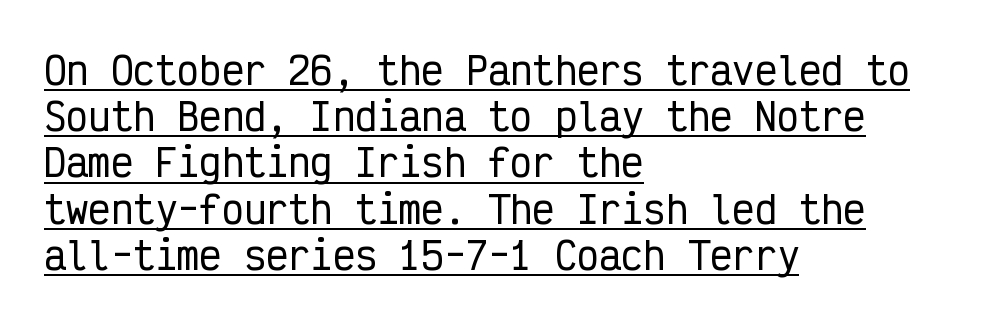
Left-aligned paragraph, ragged on the right. This sample uses plain, unmodified letter spacing. The lettering holds an erect, upright posture throughout. Regular leading. Type style note: lacks serifs.
